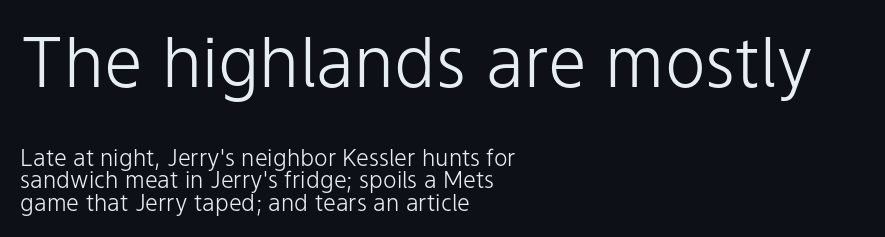
The image shows 69 px light sans-serif type, upright; set left-aligned, tight line spacing (0.98x), normal letter spacing, not underlined; the first (top) block is 3.0x larger; low stroke contrast and a medium x-height.
